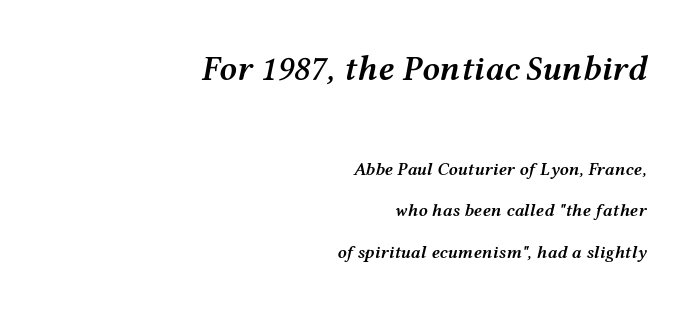
The image shows 35 px semibold, wide type, italic (leaning right); set right-aligned, loose line spacing (2.33x), normal letter spacing, not underlined; the first (top) block is 1.94x larger; medium stroke contrast and a medium x-height.
